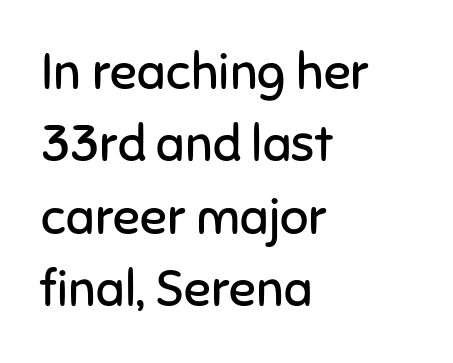
{"serif": "no", "italic": "no", "bold": "no", "weight": "regular", "width": "normal", "stroke_contrast": "low", "x_height": "medium", "monospaced": "no", "underline": "no", "align": "left", "line_spacing": "normal", "line_spacing_ratio": 1.45, "letter_spacing": "normal", "letter_spacing_em": 0.0, "glyph_px": 50}
